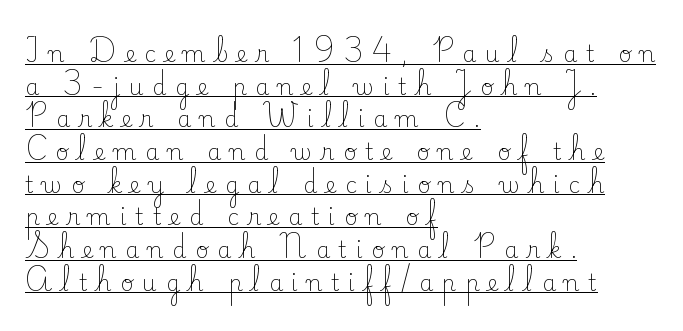
The image shows 23 px text type, upright; set left-aligned, normal line spacing (1.42x), unusually wide letter spacing (+0.37 em), underlined.
